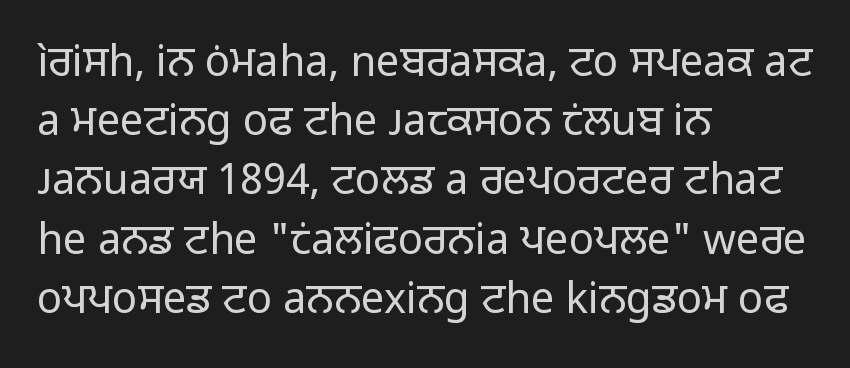
A classic flush-left, rag-right setting is used for this passage. A typesetter would mark this as roman, not italic. Here the glyphs are tracked normally, forming tight word shapes. No heavy texture on the line: the type isn't bold.
